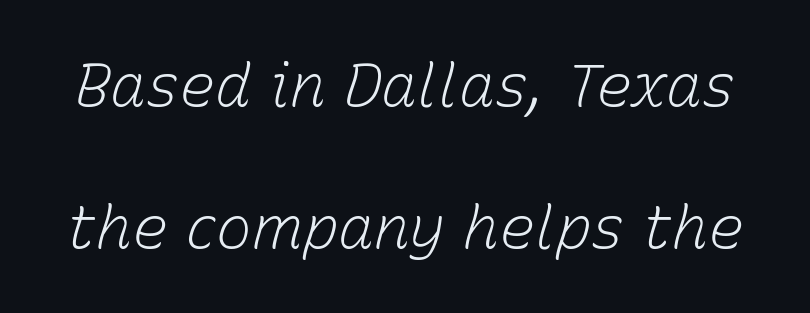
Q: Is the text bold? A: No.
Q: Is the text italic (slanted)? A: Yes, it leans right by about 15 degrees.
Q: Is the text underlined? A: No.
Q: Is the spacing between letters normal or unusually wide? A: Normal.
Q: Is the spacing between lines tight, normal or loose? A: Loose.
Q: Width (condensed, normal, or wide)? A: Normal.
Q: Stroke contrast? A: Low.
Q: x-height? A: Medium.
Q: Monospaced? A: No.
